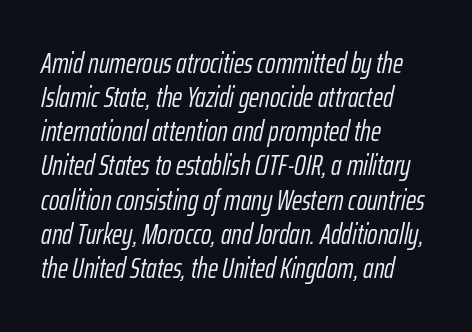
Q: Is the text bold? A: No.
Q: Is the text italic (slanted)? A: Yes, it leans right by about 12 degrees.
Q: Is the text underlined? A: No.
Q: How is the paragraph aligned? A: Left-aligned.
Q: Is the spacing between letters normal or unusually wide? A: Normal.
Q: Width (condensed, normal, or wide)? A: Condensed.
Q: Stroke contrast? A: Low.
Q: x-height? A: Medium.
Q: Monospaced? A: No.
